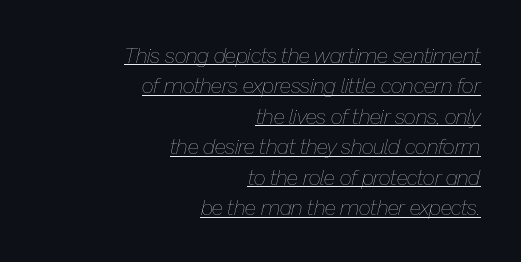
Default kerning and tracking; the words read as compact shapes. What decoration does the sample have? An underline. Observe the lean: these are italic letterforms. Alignment: flush right. The letterforms sit at book weight or below. The rendering uses a moderate line-height, typical for paragraphs.
